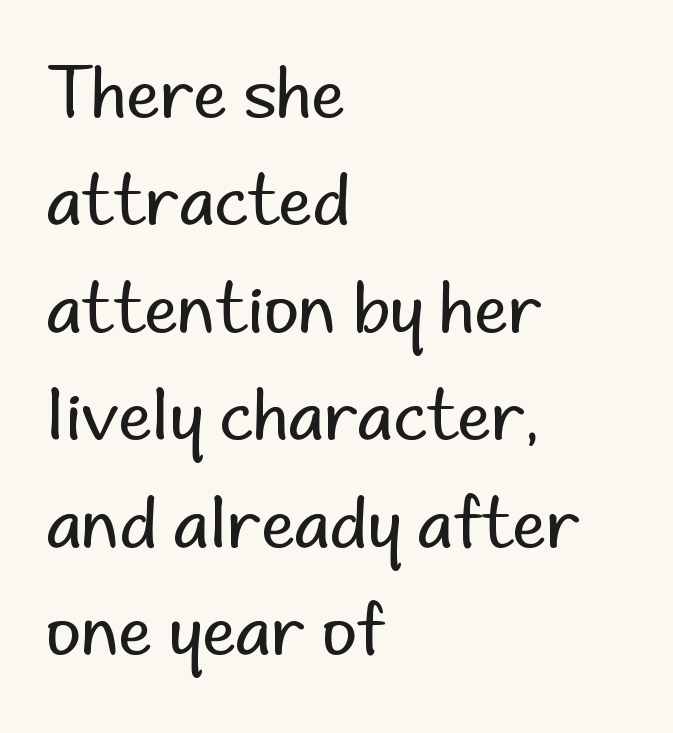
The paragraph has a hard left edge and a soft right edge. Stroke terminals: plain, sans-serif. No chunkiness to these letters — they're not bold. Vertical spacing — default. You could not count columns in this text — the font is proportionally spaced. Inter-character spacing is left at the font's built-in metrics.
